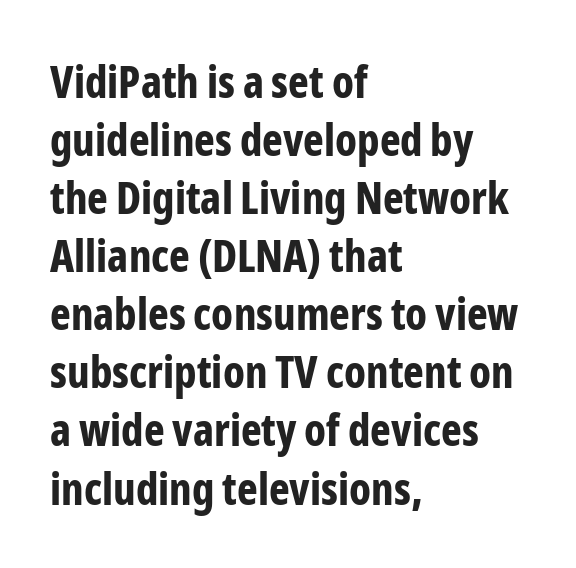
What weight is shown? A full bold with thick strokes. Normally led — the rows are evenly, conventionally spaced. Visually the block forms a straight wall on the left and a jagged coastline on the right. The characters display no serif detailing; their extremities are plain. Is the letter spacing exaggerated? No — it looks like the ordinary default.
